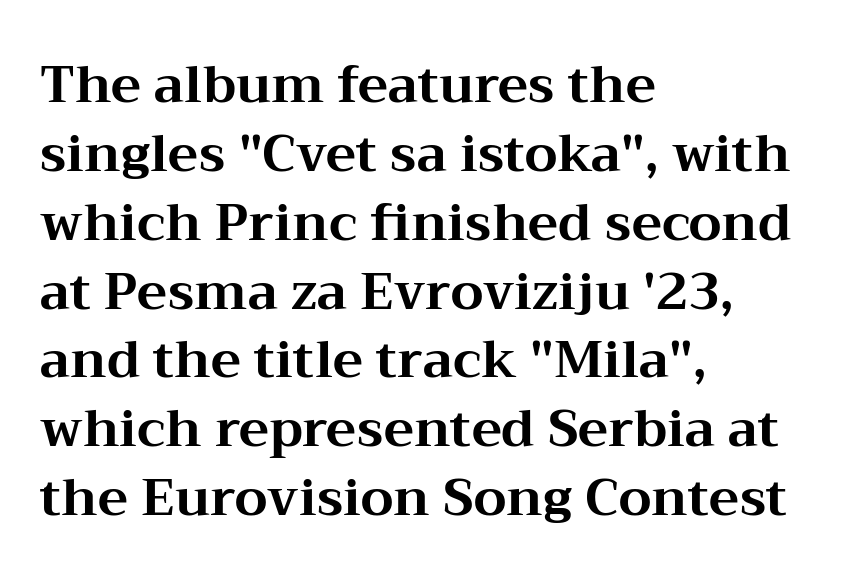
Q: Is the text bold? A: Yes.
Q: Is the text italic (slanted)? A: No, it is upright.
Q: Is the typeface a serif or a sans-serif typeface? A: Serif.
Q: Is the text underlined? A: No.
Q: How is the paragraph aligned? A: Left-aligned.
Q: Is the spacing between letters normal or unusually wide? A: Normal.
Q: Is the spacing between lines tight, normal or loose? A: Normal.
Q: Width (condensed, normal, or wide)? A: Wide.
Q: Stroke contrast? A: Medium.
Q: x-height? A: Medium.
Q: Monospaced? A: No.
